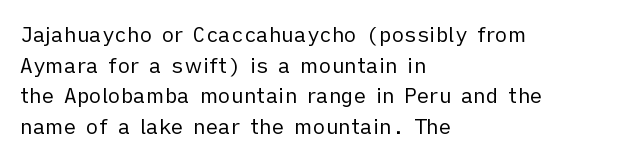
The strip under each line holds only bare page. The lines in this sample share a left origin and differ only in where they stop. The block of text has a typical density, with ordinary space between rows. A typesetter would call this zero additional tracking. Each stroke keeps to a modest, everyday thickness or less. Style check: upright.
